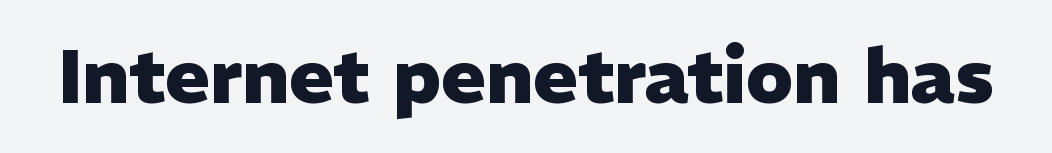
{"serif": "no", "italic": "no", "bold": "yes", "weight": "heavy", "width": "normal", "stroke_contrast": "low", "x_height": "medium", "monospaced": "no", "underline": "no", "letter_spacing": "normal", "letter_spacing_em": 0.0, "glyph_px": 75}
